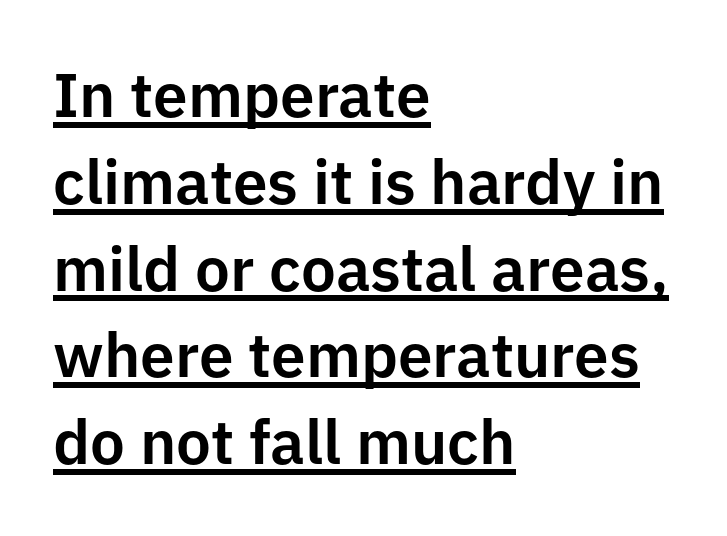
The image shows 62 px sans-serif type, upright; set left-aligned, normal line spacing (1.4x), normal letter spacing, underlined; low stroke contrast and a medium x-height.
